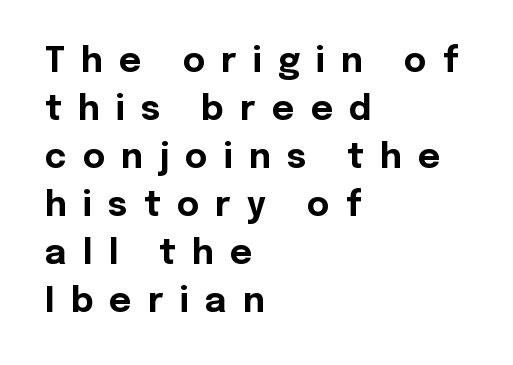
The image shows 34 px bold sans-serif type, upright; set left-aligned, normal line spacing (1.41x), unusually wide letter spacing (+0.48 em), not underlined; a medium x-height.
